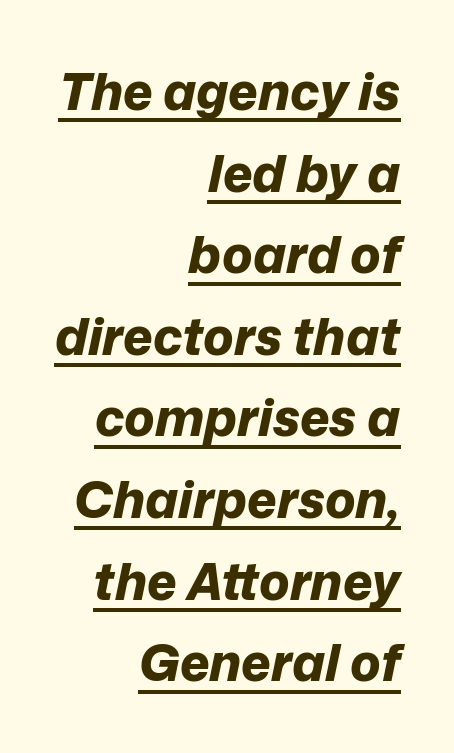
Rendered with sloped, italic letterforms. Nothing unusual about the tracking: characters are spaced as the font intends. The ragged edge is on the left, which tells us the setting is flush right. Line spacing here is normal.
